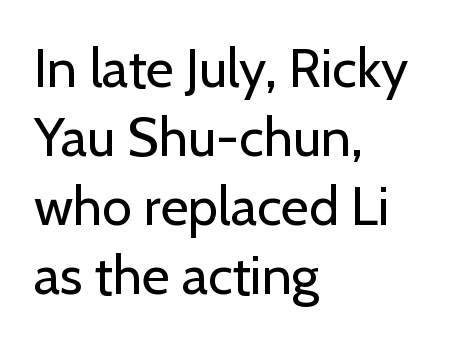
A typesetter would label this face a sans. Proportional: the letters do not fall into vertical columns. When letters stand straight like this, we call the style roman or upright. Default kerning and tracking; the words read as compact shapes. The words here are not underlined.
